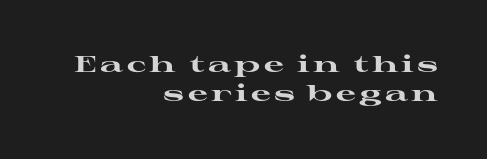
Q: Is the text bold? A: Yes.
Q: Is the text italic (slanted)? A: No, it is upright.
Q: Is the text underlined? A: No.
Q: How is the paragraph aligned? A: Right-aligned.
Q: Is the spacing between lines tight, normal or loose? A: Normal.
